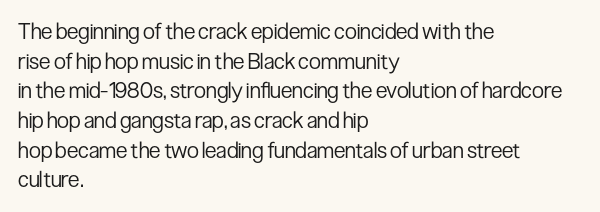
Q: Is the text bold? A: No.
Q: Is the text italic (slanted)? A: No, it is upright.
Q: Is the text underlined? A: No.
Q: How is the paragraph aligned? A: Left-aligned.
Q: Is the spacing between letters normal or unusually wide? A: Normal.
Q: Is the spacing between lines tight, normal or loose? A: Normal.
